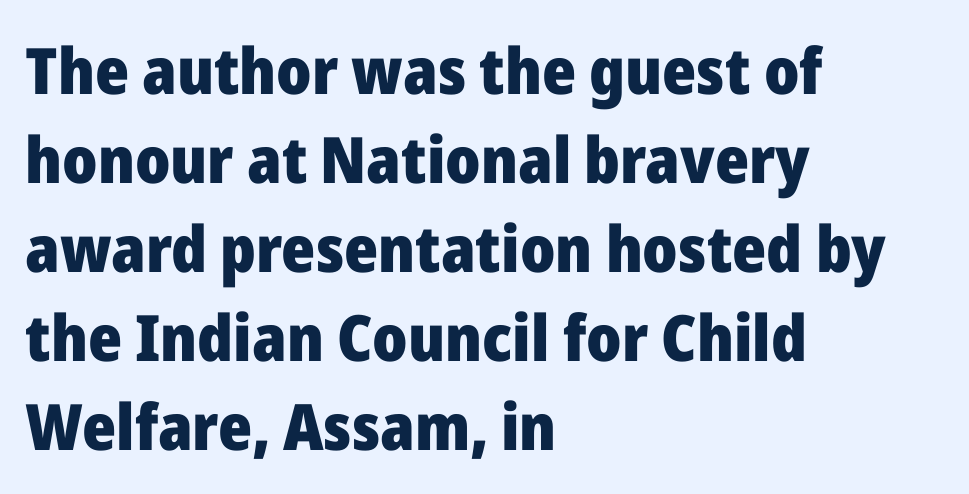
Q: Is the text bold? A: Yes.
Q: Is the text italic (slanted)? A: No, it is upright.
Q: Is the typeface a serif or a sans-serif typeface? A: Sans-serif.
Q: Is the text underlined? A: No.
Q: How is the paragraph aligned? A: Left-aligned.
Q: Is the spacing between letters normal or unusually wide? A: Normal.
Q: Is the spacing between lines tight, normal or loose? A: Normal.
Q: Width (condensed, normal, or wide)? A: Normal.
Q: Stroke contrast? A: Low.
Q: x-height? A: Medium.
Q: Monospaced? A: No.
